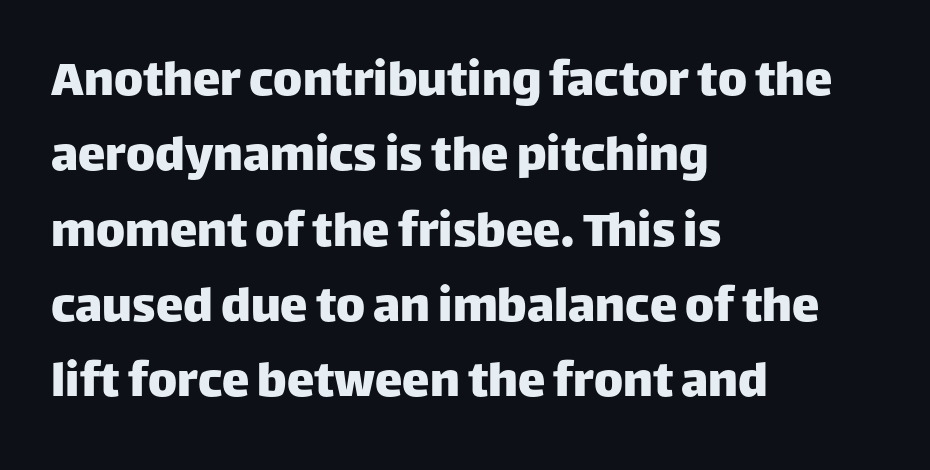
The image shows 55 px sans-serif type, upright; set left-aligned, normal line spacing (1.37x), normal letter spacing, not underlined; low stroke contrast and a large x-height.
